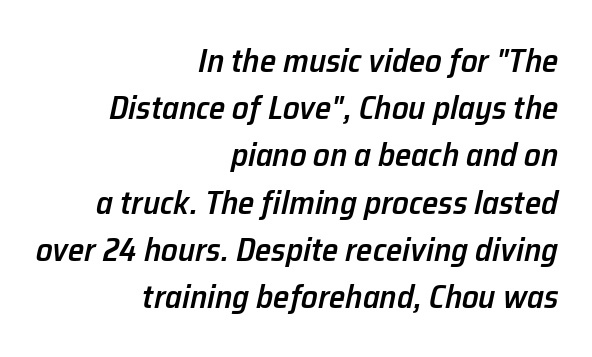
The image shows 33 px semibold type, italic (leaning right); set right-aligned, normal line spacing (1.43x), normal letter spacing, not underlined; low stroke contrast and a medium x-height.
